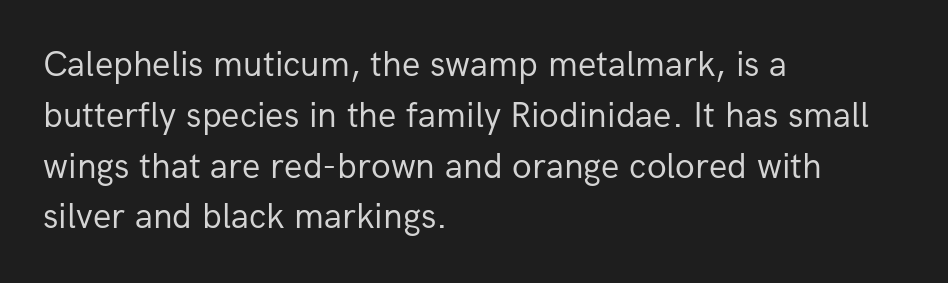
The image shows 36 px regular-weight sans-serif type, upright; set left-aligned, normal line spacing (1.41x), normal letter spacing, not underlined; low stroke contrast and a medium x-height.
